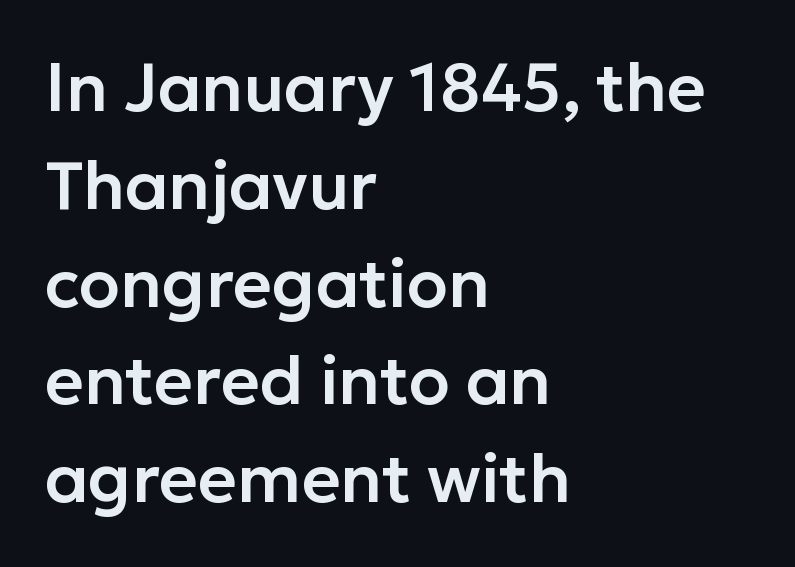
{"serif": "no", "italic": "no", "width": "normal", "stroke_contrast": "low", "x_height": "medium", "monospaced": "no", "underline": "no", "align": "left", "line_spacing": "normal", "line_spacing_ratio": 1.46, "letter_spacing": "normal", "letter_spacing_em": 0.0, "glyph_px": 67}
